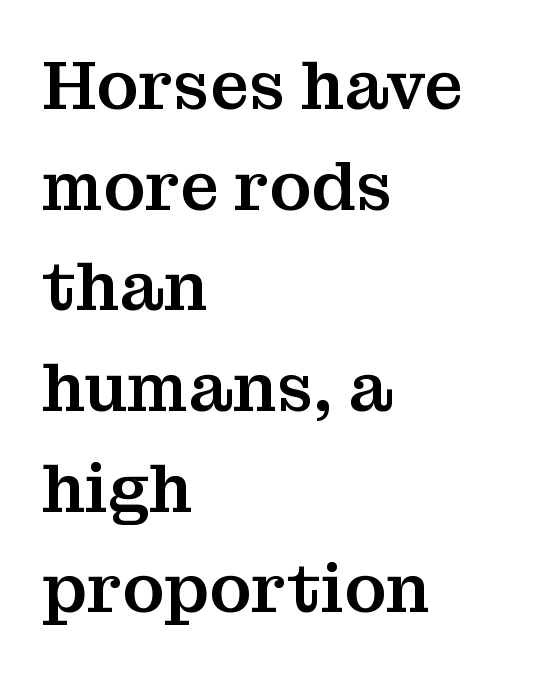
{"serif": "yes", "italic": "no", "width": "normal", "stroke_contrast": "medium", "x_height": "medium", "monospaced": "no", "underline": "no", "align": "left", "line_spacing": "normal", "line_spacing_ratio": 1.48, "letter_spacing": "normal", "letter_spacing_em": 0.0, "glyph_px": 68}
